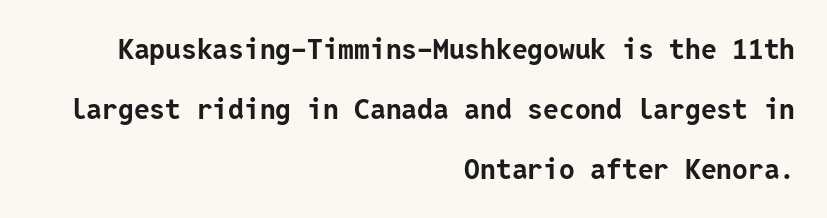
Does the weight exceed regular? Yes, all the way to bold. Caption: standard tracking, unaltered. The lines are spread far apart with generous leading. The baseline area is clear. Grotesque or geometric, the face here clearly has no serifs. Does the lettering tilt? It doesn't — this is upright.
